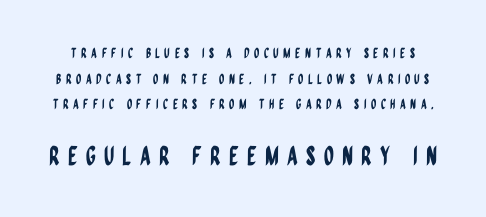
Q: Is the text italic (slanted)? A: No, it is upright.
Q: Is the text underlined? A: No.
Q: Is the spacing between letters normal or unusually wide? A: Unusually wide.
Q: Which block of text is set in a larger size, the first (top) or the second (bottom)? A: The second (bottom) one.
